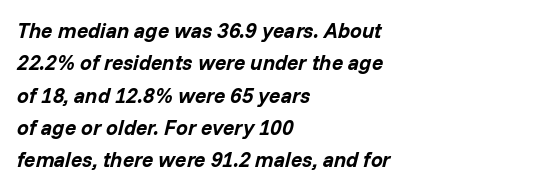
{"italic": "yes", "lean": "right", "slant_degrees": 14, "bold": "yes", "underline": "no", "align": "left", "line_spacing": "normal", "line_spacing_ratio": 1.54, "letter_spacing": "normal", "letter_spacing_em": 0.0, "glyph_px": 21}
